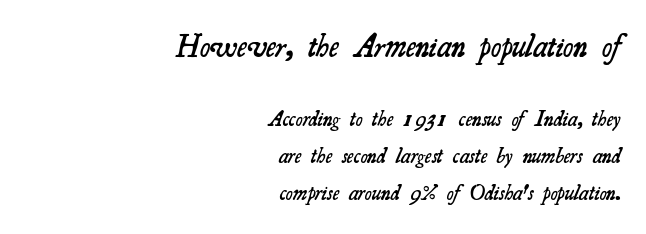
Q: Is the text bold? A: Semi-bold.
Q: Is the typeface a serif or a sans-serif typeface? A: Serif.
Q: Is the text underlined? A: No.
Q: How is the paragraph aligned? A: Right-aligned.
Q: Is the spacing between letters normal or unusually wide? A: Normal.
Q: Which block of text is set in a larger size, the first (top) or the second (bottom)? A: The first (top) one.
Q: Width (condensed, normal, or wide)? A: Normal.
Q: Stroke contrast? A: Medium.
Q: x-height? A: Small.
Q: Monospaced? A: No.
